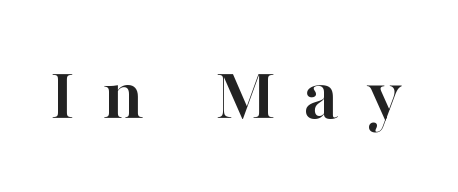
Q: Is the text bold? A: Yes.
Q: Is the text italic (slanted)? A: No, it is upright.
Q: Is the typeface a serif or a sans-serif typeface? A: Serif.
Q: Is the text underlined? A: No.
Q: Is the spacing between letters normal or unusually wide? A: Unusually wide.
Q: Width (condensed, normal, or wide)? A: Normal.
Q: Stroke contrast? A: High.
Q: x-height? A: Medium.
Q: Monospaced? A: No.
